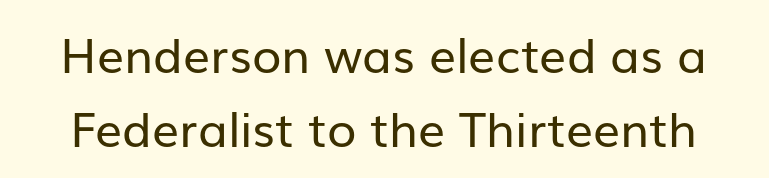
Any mark beneath the type? The region is blank. Proportional: the letters do not fall into vertical columns. When letters stand straight like this, we call the style roman or upright. The type is set solid horizontally, with unmodified tracking. Normally led — the rows are evenly, conventionally spaced.
